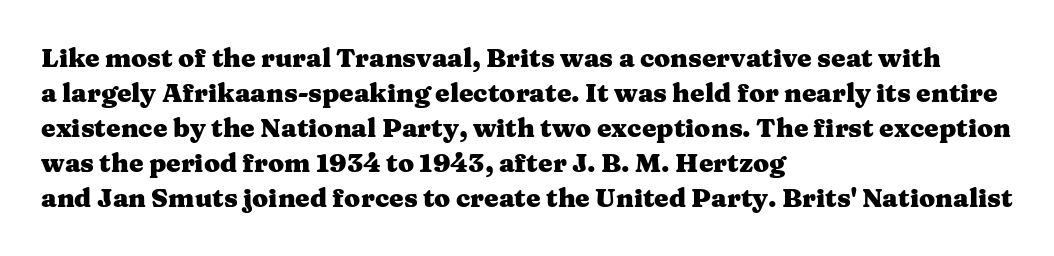
Spacing between characters is what you'd get straight out of the box. If you drew a line through each stem, it would be perfectly vertical. Which margin do the lines hug? The left one — the right edge is uneven. Leading: standard. Is the type bold? Yes — the strokes are clearly thick and heavy.
